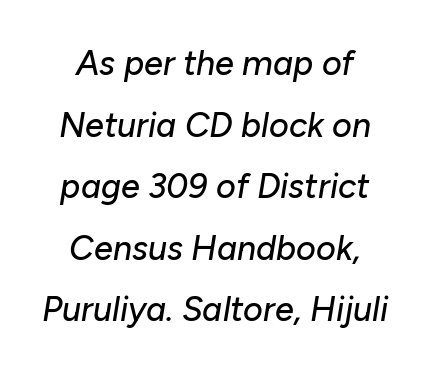
{"italic": "yes", "lean": "right", "slant_degrees": 10, "width": "normal", "stroke_contrast": "low", "x_height": "medium", "monospaced": "no", "underline": "no", "align": "center", "line_spacing_ratio": 1.81, "letter_spacing": "normal", "letter_spacing_em": 0.0, "glyph_px": 34}
